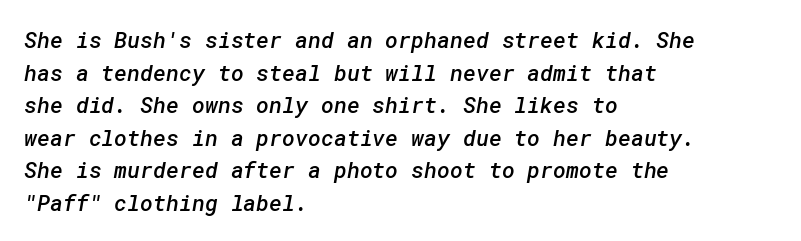
Left-aligned paragraph, ragged on the right. The line texture is even and compact thanks to regular tracking. If you measured baseline to baseline, you'd find a middling distance. Weight: semibold (demi).
